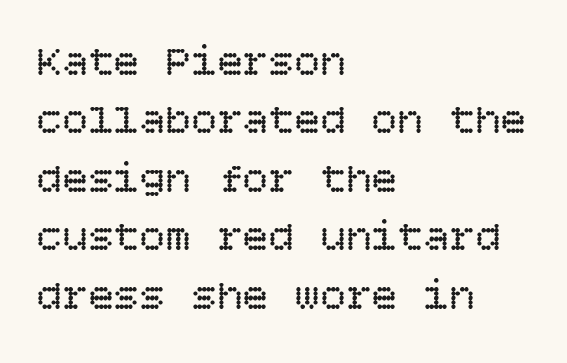
{"italic": "no", "bold": "no", "weight": "regular", "width": "normal", "stroke_contrast": "low", "x_height": "large", "underline": "no", "align": "left", "line_spacing": "normal", "line_spacing_ratio": 1.36, "letter_spacing": "normal", "letter_spacing_em": 0.0, "glyph_px": 43}
